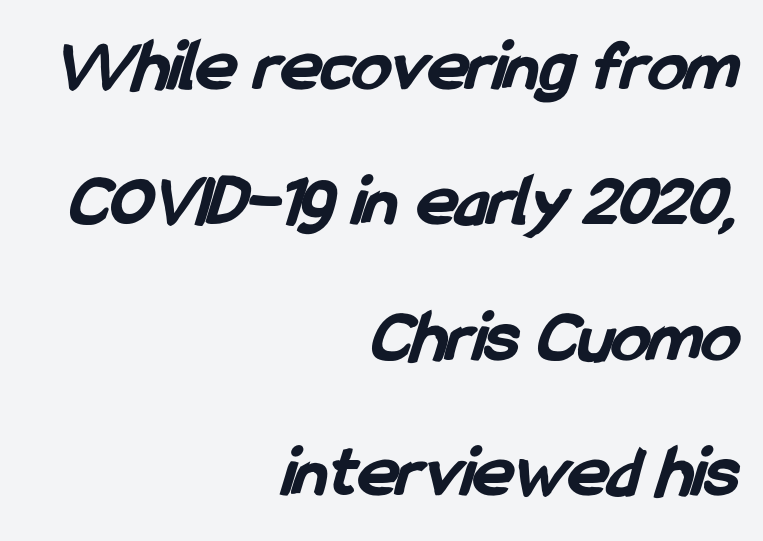
Q: Is the text bold? A: Yes.
Q: Is the typeface a serif or a sans-serif typeface? A: Sans-serif.
Q: Is the text underlined? A: No.
Q: How is the paragraph aligned? A: Right-aligned.
Q: Is the spacing between letters normal or unusually wide? A: Normal.
Q: Width (condensed, normal, or wide)? A: Condensed.
Q: Stroke contrast? A: Low.
Q: x-height? A: Medium.
Q: Monospaced? A: No.
